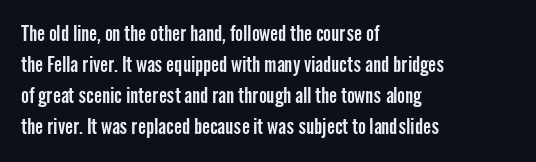
The image shows 21 px text type, upright; set left-aligned, normal line spacing (1.48x), normal letter spacing, not underlined.
